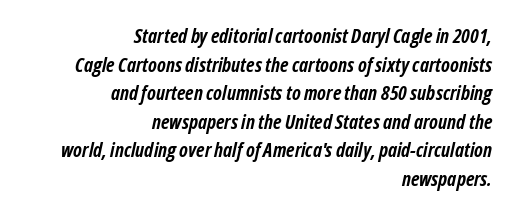
{"italic": "yes", "lean": "right", "slant_degrees": 12, "bold": "yes", "underline": "no", "align": "right", "line_spacing": "normal", "line_spacing_ratio": 1.43, "letter_spacing": "normal", "letter_spacing_em": 0.0, "glyph_px": 20}
